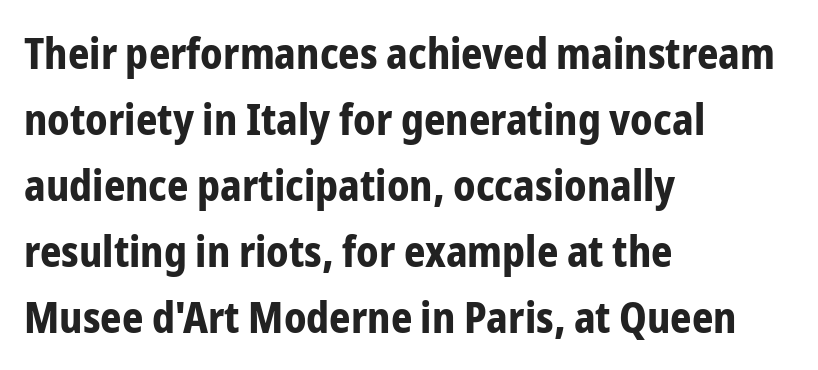
Spacing verdict: proportional, widths tailored to each character. Clear beneath every line of the passage. Compared with typical body copy, the letter spacing here is the same. The text was rendered using a sans face with plain stroke endings. The passage shown is emphatically bold. One glance says typical: line gaps are just what's usual.
